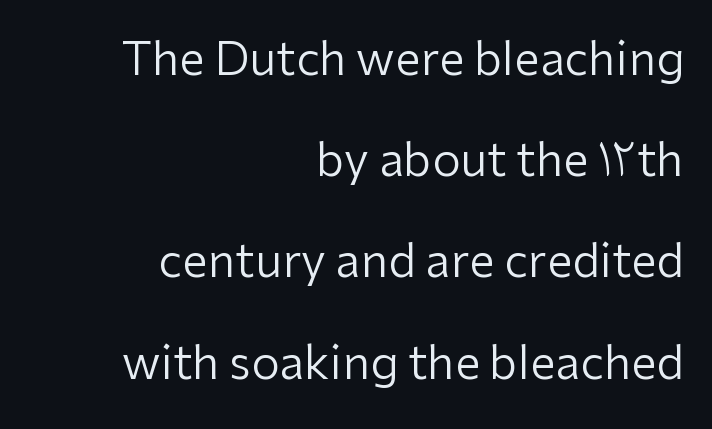
The image shows 46 px regular-weight sans-serif type, upright; set right-aligned, loose line spacing (2.2x), normal letter spacing, not underlined; low stroke contrast and a medium x-height.
